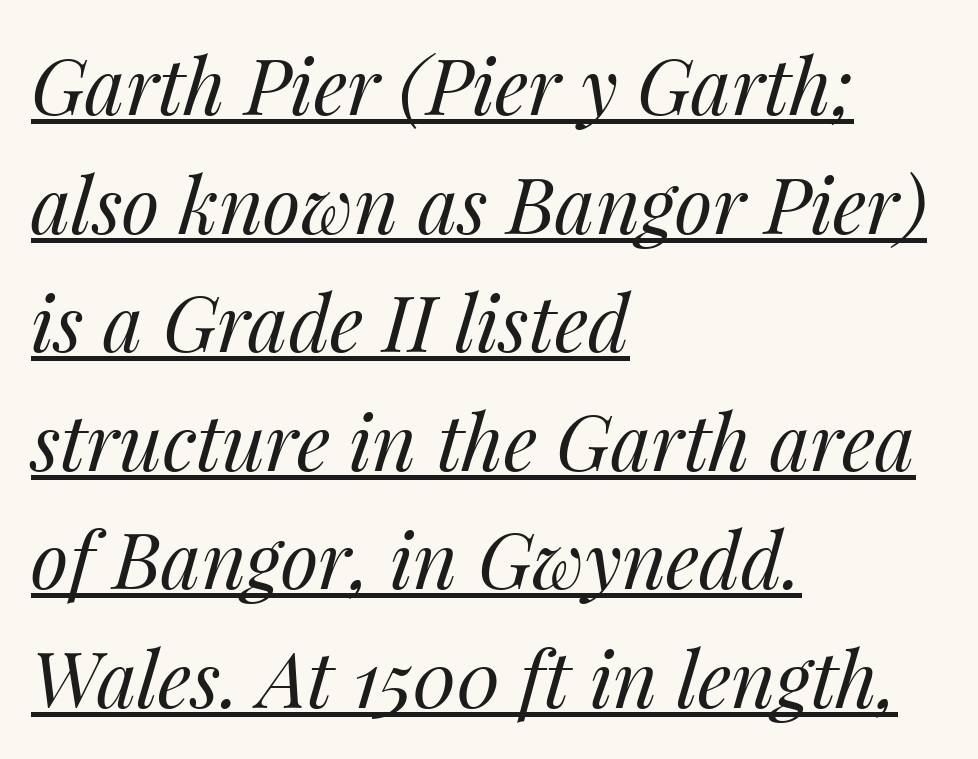
The line-height multiplier appears to be the usual default. Is the block centered? No — it sits flush against the left margin. In designer terms, the underline attribute is active on this setting. What stands out about the letter spacing? Nothing — it is the standard amount. These lines are rendered in a variable-pitch font. It's the slanting kind of type.
